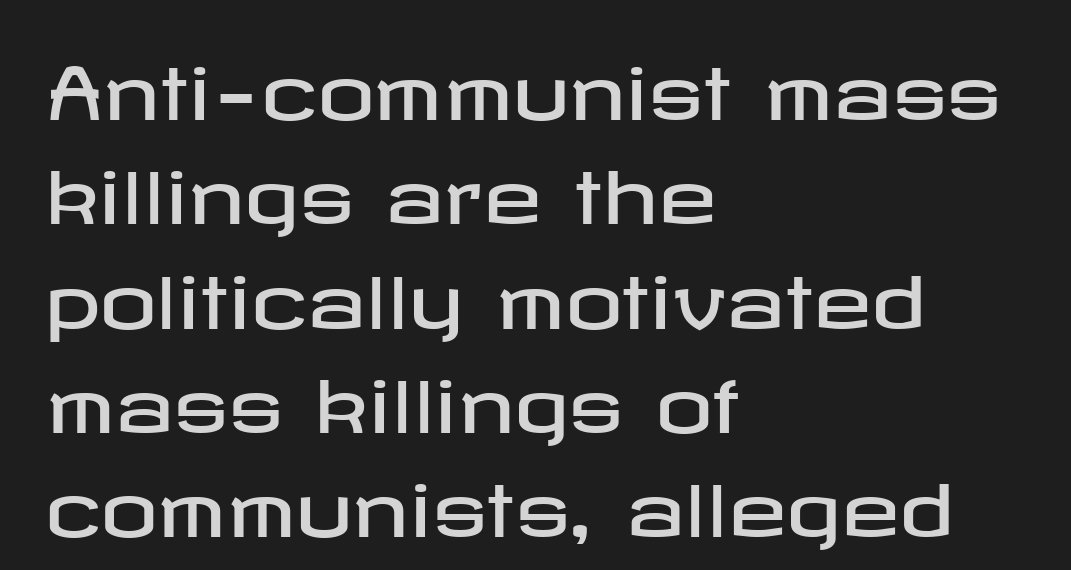
{"serif": "no", "italic": "no", "width": "wide", "stroke_contrast": "low", "x_height": "medium", "underline": "no", "align": "left", "line_spacing": "normal", "line_spacing_ratio": 1.47, "letter_spacing": "normal", "letter_spacing_em": 0.0, "glyph_px": 71}
